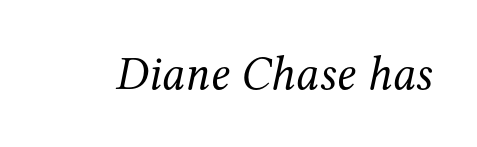
{"serif": "yes", "italic": "yes", "lean": "right", "slant_degrees": 12, "bold": "no", "weight": "regular", "width": "normal", "stroke_contrast": "medium", "x_height": "medium", "monospaced": "no", "underline": "no", "letter_spacing": "normal", "letter_spacing_em": 0.0, "glyph_px": 48}
